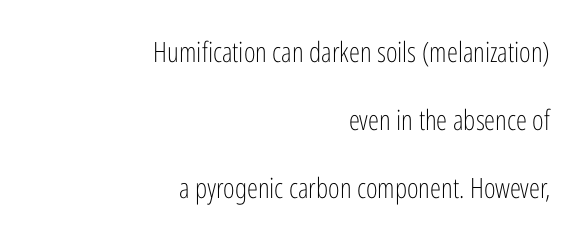
This sample uses an upright cut, with every glyph sitting square on the baseline. Note the varied advance widths — an 'i' is clearly narrower than an 'm'. Anything drawn beneath the words? Only blank space. Check where the strokes stop: nothing finishes them off — pure sans.
